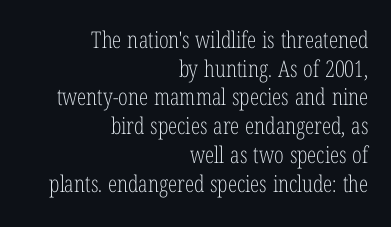
{"italic": "no", "bold": "no", "underline": "no", "align": "right", "line_spacing": "normal", "line_spacing_ratio": 1.25, "letter_spacing": "normal", "letter_spacing_em": 0.0, "glyph_px": 23}
